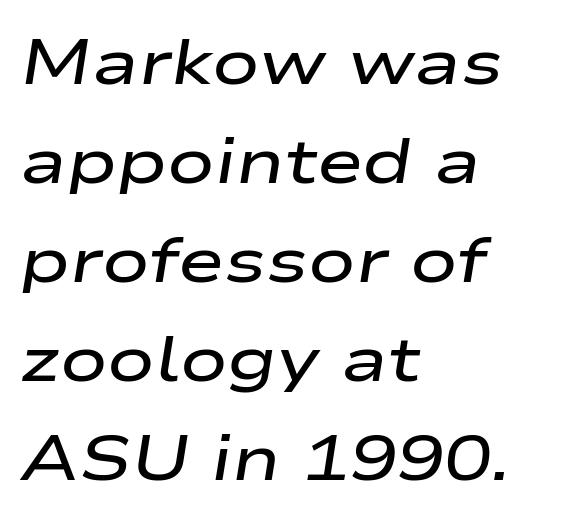
The image shows 63 px semibold, wide type, italic (leaning right); set left-aligned, normal line spacing (1.57x), normal letter spacing, not underlined; low stroke contrast and a medium x-height.
